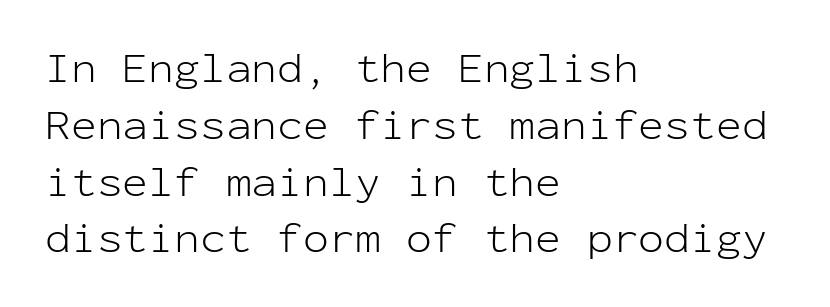
{"serif": "no", "italic": "no", "bold": "no", "weight": "light", "width": "normal", "stroke_contrast": "low", "x_height": "medium", "monospaced": "yes", "underline": "no", "align": "left", "line_spacing": "normal", "line_spacing_ratio": 1.32, "letter_spacing": "normal", "letter_spacing_em": 0.0, "glyph_px": 43}
